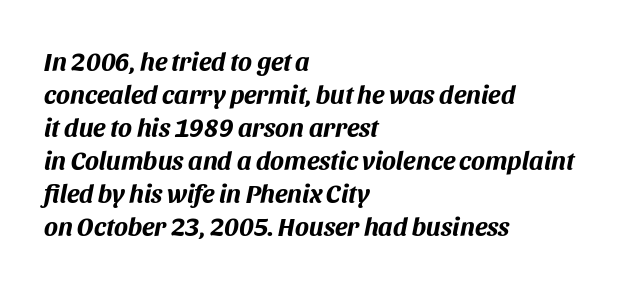
{"italic": "yes", "lean": "right", "slant_degrees": 11, "bold": "yes", "underline": "no", "align": "left", "line_spacing": "normal", "line_spacing_ratio": 1.27, "letter_spacing": "normal", "letter_spacing_em": 0.0, "glyph_px": 26}
